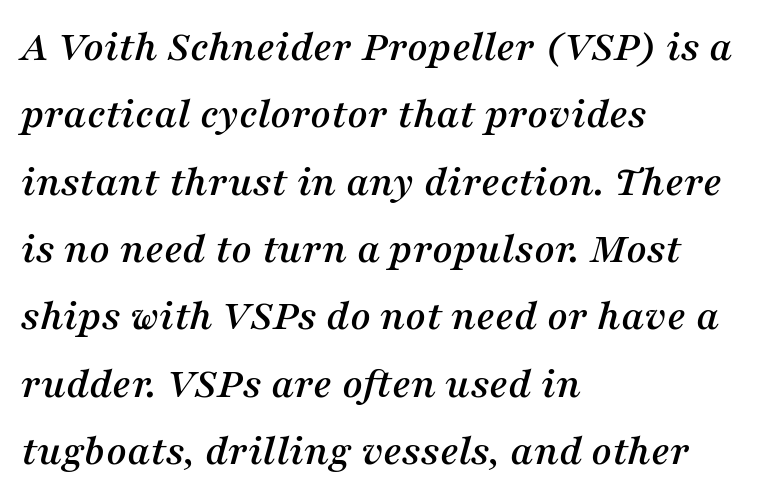
Q: Is the text italic (slanted)? A: Yes, it leans right by about 16 degrees.
Q: Is the typeface a serif or a sans-serif typeface? A: Serif.
Q: Is the text underlined? A: No.
Q: How is the paragraph aligned? A: Left-aligned.
Q: Is the spacing between letters normal or unusually wide? A: Normal.
Q: Is the spacing between lines tight, normal or loose? A: Normal.
Q: Width (condensed, normal, or wide)? A: Normal.
Q: Stroke contrast? A: Medium.
Q: x-height? A: Medium.
Q: Monospaced? A: No.
